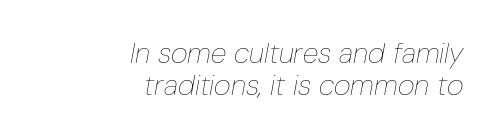
Q: Is the text bold? A: No.
Q: Is the text italic (slanted)? A: Yes, it leans right by about 10 degrees.
Q: Is the text underlined? A: No.
Q: How is the paragraph aligned? A: Right-aligned.
Q: Is the spacing between letters normal or unusually wide? A: Normal.
Q: Is the spacing between lines tight, normal or loose? A: Tight.
Q: Width (condensed, normal, or wide)? A: Condensed.
Q: Stroke contrast? A: Low.
Q: x-height? A: Medium.
Q: Monospaced? A: No.
